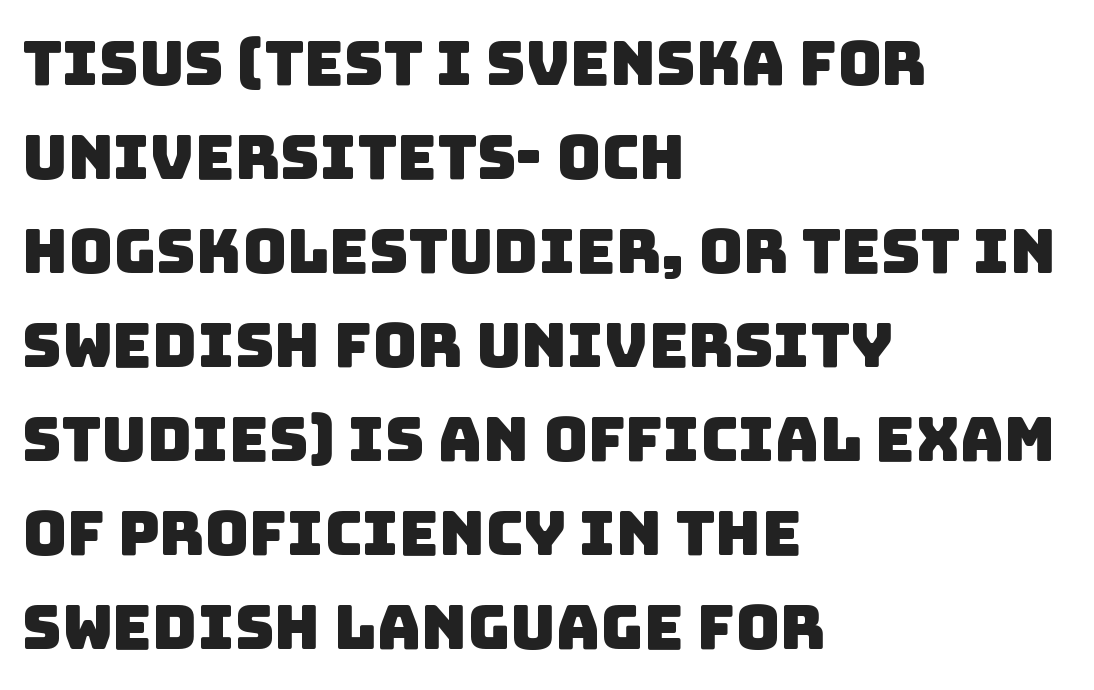
A normal amount of white space separates one row of letters from the next. Line starts are locked; line ends wander. Note the varied advance widths — an 'i' is clearly narrower than an 'm'. Look at the bottom of the vertical strokes: they stop flat, with no serifs. Spacing between characters is what you'd get straight out of the box. Underlining? Definitely not there.
